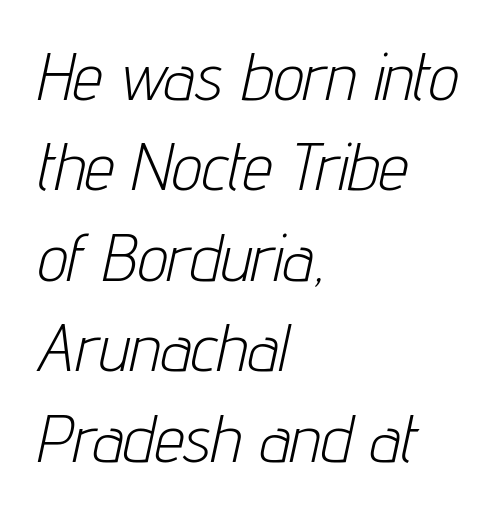
The passage shown is not underscored anywhere. Tracking value appears to be zero — textbook default spacing. Line beginnings align vertically; line endings do not. The weight would be labelled regular, book, light, or lighter still.
